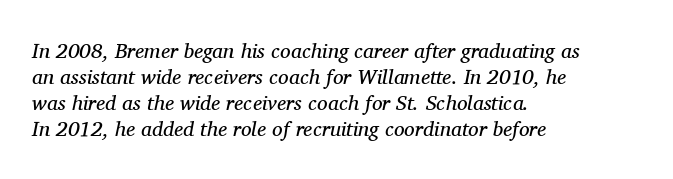
The glyphs are unaccompanied by any horizontal stroke below them. Left-aligned paragraph, ragged on the right. Weight: not bold — regular or lighter. You could call the tracking neutral — neither tight nor loose. It's the slanting kind of type.
